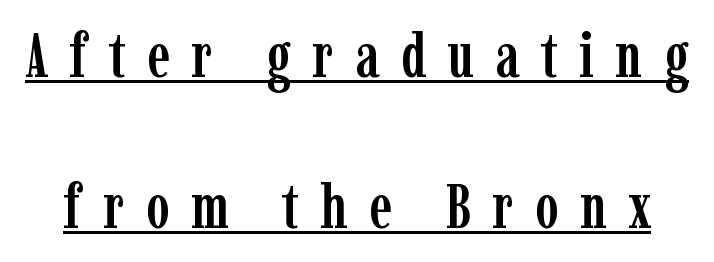
The typesetter has applied underlining to the passage shown. Quick note: interline space is abundant. Varying glyph widths throughout — classic text-font behaviour. Glyph-to-glyph distance is far greater than everyday printed text.
